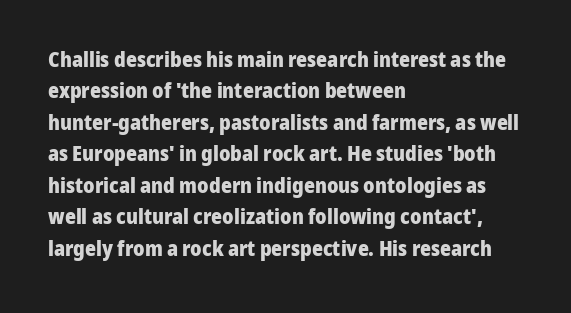
The image shows 21 px bold type, upright; set left-aligned, normal line spacing (1.5x), normal letter spacing, not underlined.
